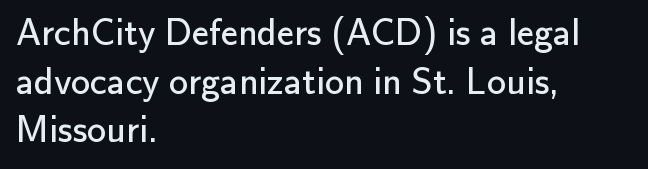
The font is comparable to plain body text, perhaps lighter. Visually the block forms a straight wall on the left and a jagged coastline on the right. Whoever set this chose a conventional vertical rhythm. A sans-serif font was chosen for this passage. The letters advance in unequal steps, a hallmark of proportional type.
